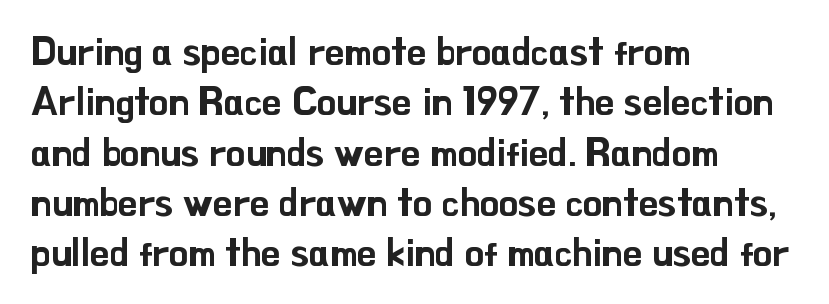
{"serif": "no", "italic": "no", "width": "normal", "stroke_contrast": "low", "x_height": "small", "monospaced": "no", "underline": "no", "align": "left", "line_spacing": "normal", "line_spacing_ratio": 1.29, "letter_spacing": "normal", "letter_spacing_em": 0.0, "glyph_px": 39}
